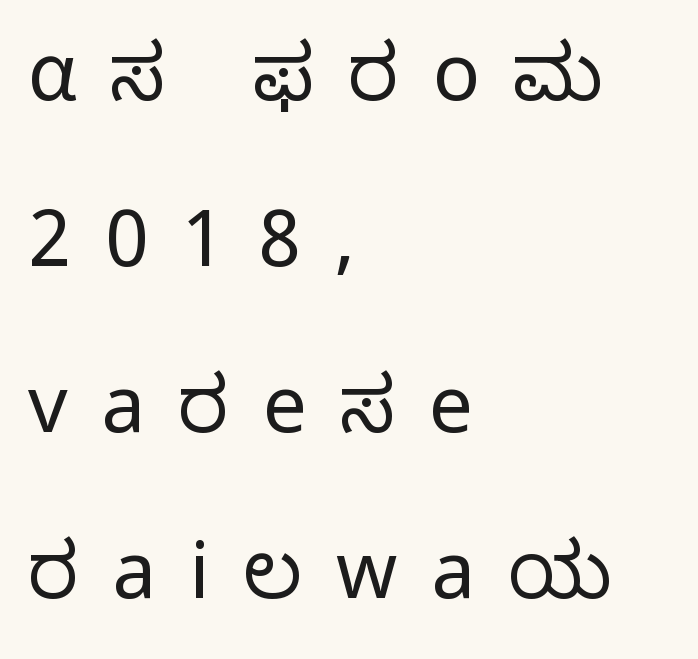
{"serif": "no", "italic": "no", "bold": "no", "weight": "regular", "width": "normal", "stroke_contrast": "low", "x_height": "medium", "monospaced": "no", "underline": "no", "align": "left", "line_spacing": "loose", "line_spacing_ratio": 2.13, "letter_spacing": "wide", "letter_spacing_em": 0.43, "glyph_px": 78}
